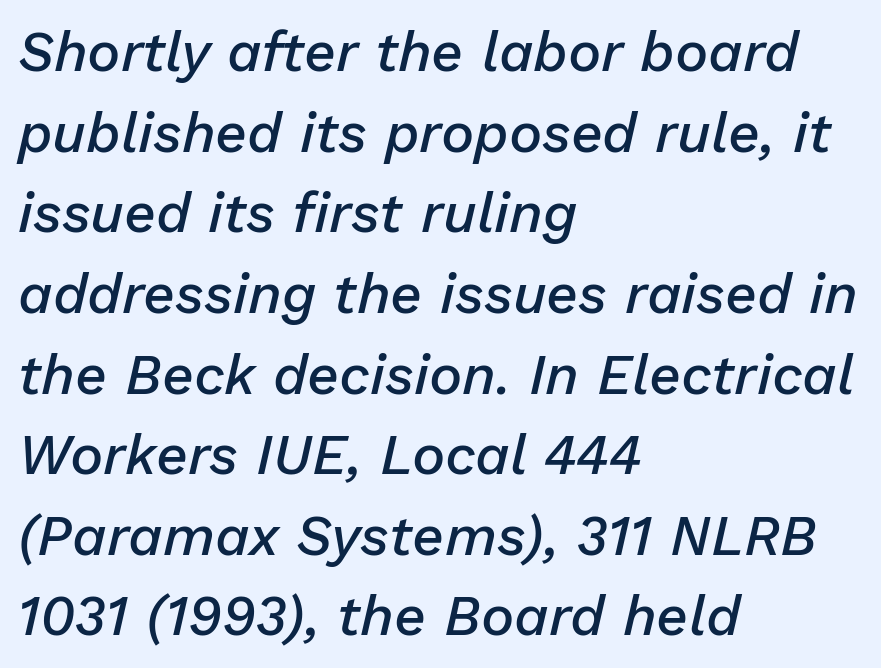
The image shows 56 px semibold type, italic (leaning right); set left-aligned, normal line spacing (1.44x), normal letter spacing, not underlined; low stroke contrast and a medium x-height.
